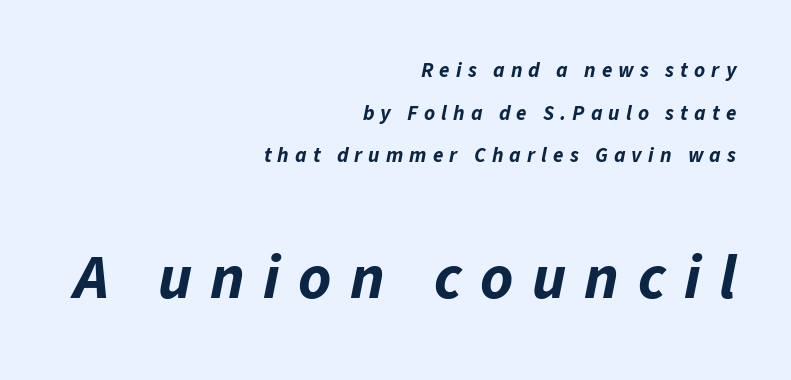
The image shows 63 px bold type, italic (leaning right); set right-aligned, loose line spacing (2.03x), unusually wide letter spacing (+0.29 em), not underlined; the second (bottom) block is 3.0x larger; low stroke contrast and a medium x-height.
